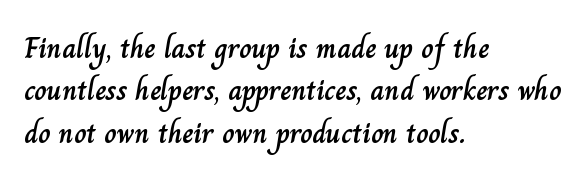
What's the leading like? Ordinary, nothing unusual. Horizontally, the lines are justified to the leading edge only. Is this a fixed-width face? No — the glyphs have proportional, varying widths.
